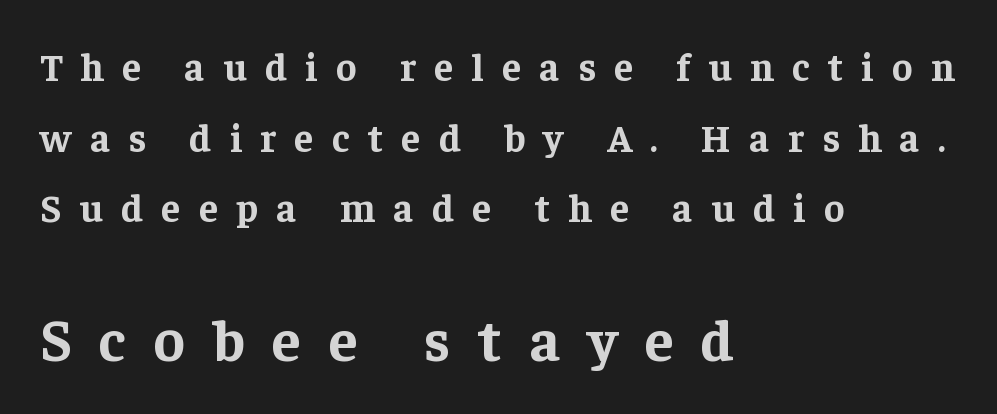
A typesetter would call this heavily tracked-out type. The more generous point size was reserved for the lower chunk. The typography opts for an upright posture over an oblique one. Note: serifs present on the glyphs.
